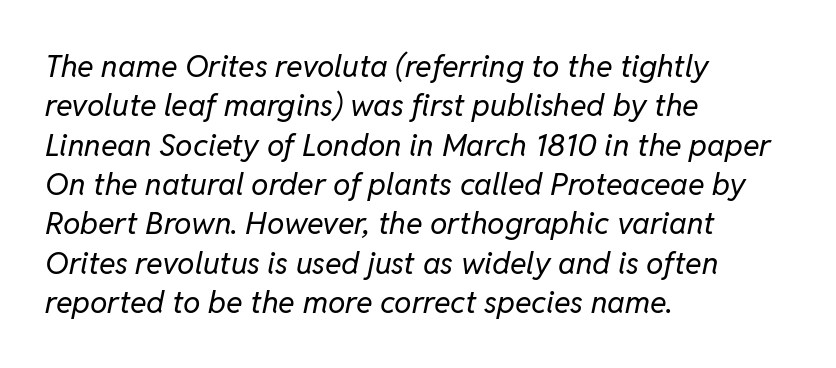
The image shows 31 px regular-weight type, italic (leaning right); set left-aligned, normal line spacing (1.27x), normal letter spacing, not underlined; low stroke contrast and a medium x-height.
